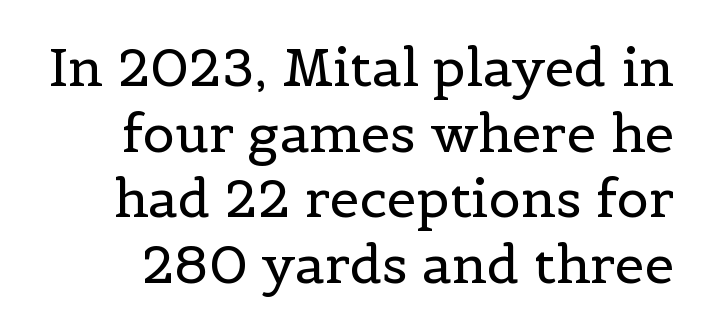
Q: Is the text bold? A: No.
Q: Is the text italic (slanted)? A: No, it is upright.
Q: Is the typeface a serif or a sans-serif typeface? A: Serif.
Q: Is the text underlined? A: No.
Q: Is the spacing between letters normal or unusually wide? A: Normal.
Q: Width (condensed, normal, or wide)? A: Normal.
Q: x-height? A: Medium.
Q: Monospaced? A: No.
